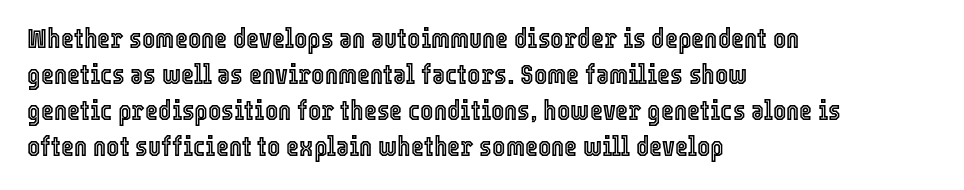
The image shows 28 px condensed type, upright; set left-aligned, normal line spacing (1.29x), normal letter spacing, not underlined; a medium x-height.
